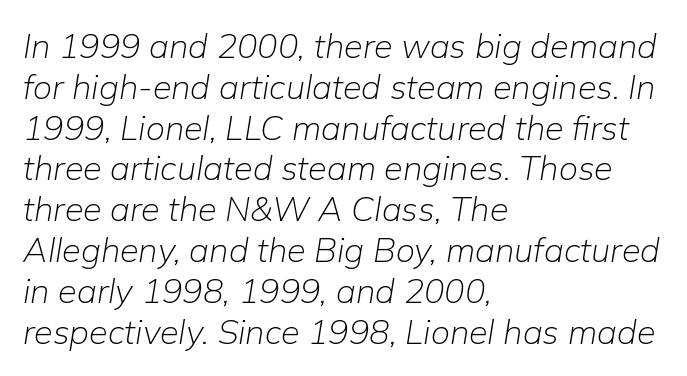
The foot of each line stays bare and open. The passage shown is typed in a proportional face where columns would drift. The letters sit at their default tracking, neither squeezed nor spread. Think standard paragraph weight, or any step lighter than that.
